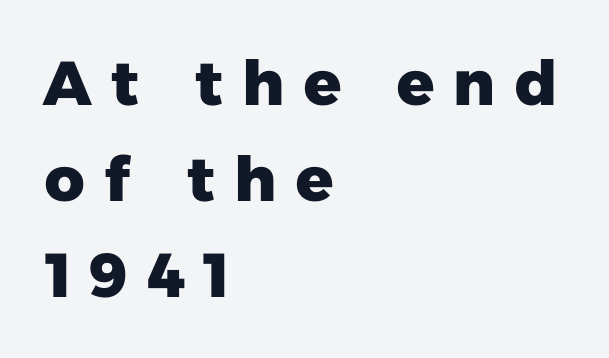
{"serif": "no", "bold": "yes", "weight": "heavy", "width": "normal", "stroke_contrast": "low", "x_height": "medium", "monospaced": "no", "underline": "no", "align": "left", "line_spacing": "normal", "line_spacing_ratio": 1.55, "letter_spacing": "wide", "letter_spacing_em": 0.28, "glyph_px": 62}
